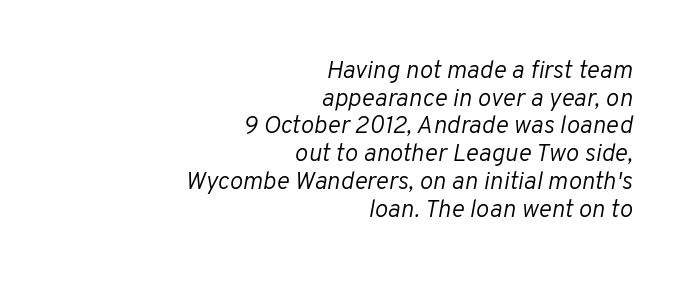
Weight class: somewhere from thin through regular. Rows of type sit shoulder to shoulder in the vertical direction. Where is the straight margin? On the right. Letter spacing: default.
